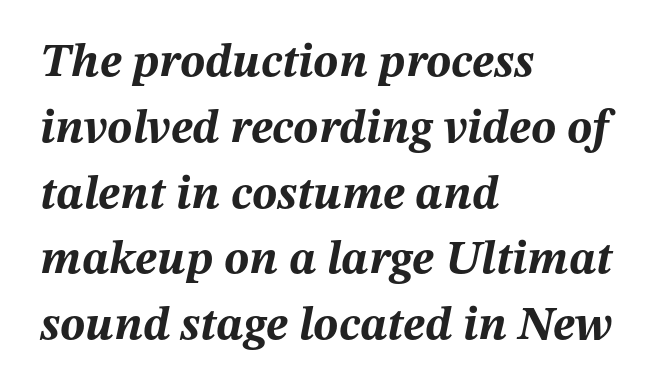
The image shows 47 px bold type, italic (leaning right); set left-aligned, normal line spacing (1.4x), normal letter spacing, not underlined; medium stroke contrast and a medium x-height.
